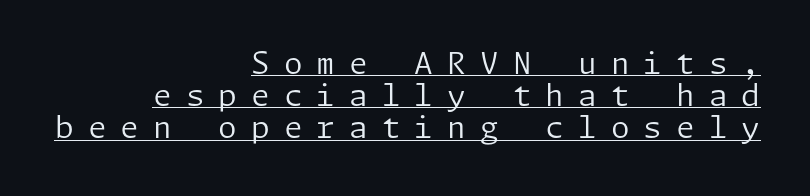
The gaps between neighbouring characters are conspicuously large. No heavy texture on the line: the type isn't bold. Summary of vertical rhythm: compact, with narrow interline spacing. These lines were composed using upright roman letters.
